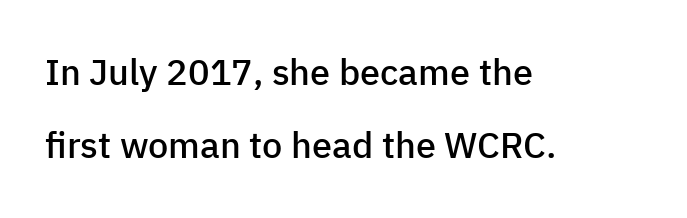
A somewhat darkened texture: the type is semibold rather than bold. Nobody drew a line under any word here. All the whitespace from short lines collects on the right. Standard letterfit; no display-style spreading of the glyphs. Unlike a traditional serif, this face leaves its strokes unadorned. Italic: no, the glyphs are upright roman.
